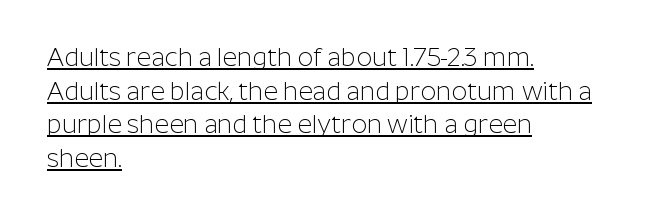
Honestly, the row spacing looks completely unremarkable. In designer terms, the underline attribute is active on this setting. You can tell it's not italic because the verticals are truly vertical. A classic flush-left, rag-right setting is used for this passage. The type is set solid horizontally, with unmodified tracking.
